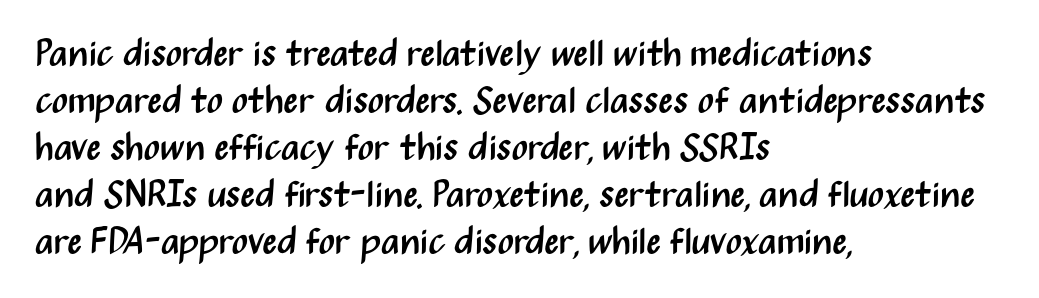
Q: Is the text bold? A: No.
Q: Is the text italic (slanted)? A: No, it is upright.
Q: Is the typeface a serif or a sans-serif typeface? A: Sans-serif.
Q: Is the text underlined? A: No.
Q: How is the paragraph aligned? A: Left-aligned.
Q: Is the spacing between letters normal or unusually wide? A: Normal.
Q: Width (condensed, normal, or wide)? A: Condensed.
Q: Stroke contrast? A: Medium.
Q: x-height? A: Medium.
Q: Monospaced? A: No.
